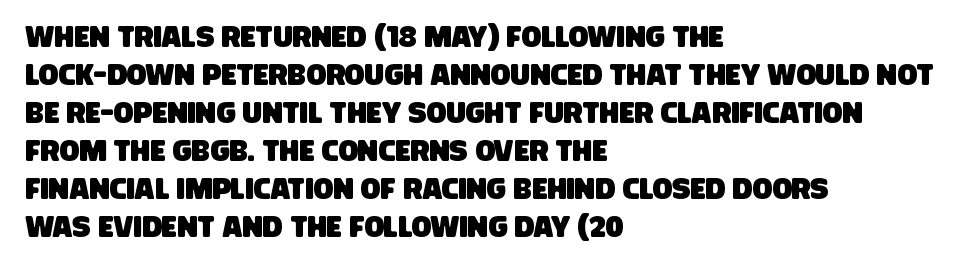
{"serif": "no", "width": "condensed", "stroke_contrast": "low", "x_height": "large", "monospaced": "no", "underline": "no", "align": "left", "line_spacing": "normal", "line_spacing_ratio": 1.31, "letter_spacing": "normal", "letter_spacing_em": 0.0, "glyph_px": 29}
